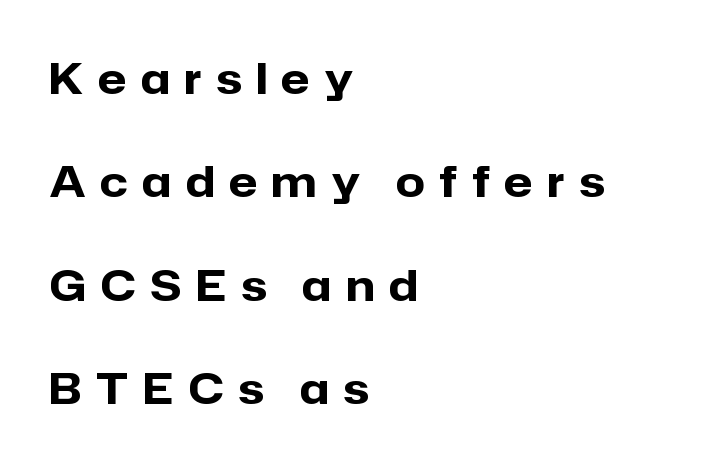
The letters advance in unequal steps, a hallmark of proportional type. Inter-character spacing is expanded well beyond the font's built-in metrics. These lines carry a lot of weight — the face is fully bold. Grotesque or geometric, the face here clearly has no serifs. The passage shown is not underscored anywhere.
